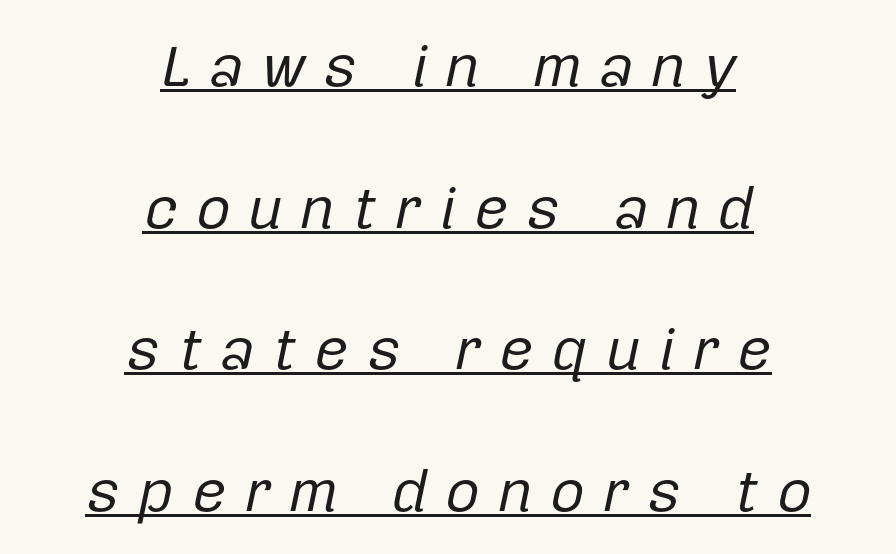
The image shows 60 px regular-weight type, italic (leaning right); set centered, loose line spacing (2.36x), unusually wide letter spacing (+0.29 em), underlined; low stroke contrast and a medium x-height.
